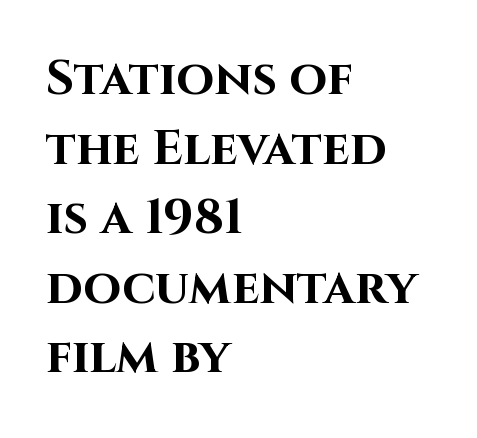
Q: Is the text bold? A: Yes.
Q: Is the text italic (slanted)? A: No, it is upright.
Q: Is the typeface a serif or a sans-serif typeface? A: Sans-serif.
Q: Is the text underlined? A: No.
Q: How is the paragraph aligned? A: Left-aligned.
Q: Is the spacing between letters normal or unusually wide? A: Normal.
Q: Is the spacing between lines tight, normal or loose? A: Normal.
Q: Width (condensed, normal, or wide)? A: Normal.
Q: Stroke contrast? A: High.
Q: x-height? A: Large.
Q: Monospaced? A: No.
